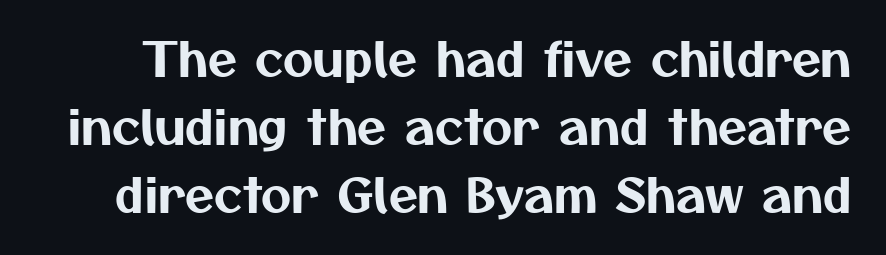
{"serif": "no", "width": "normal", "stroke_contrast": "medium", "x_height": "medium", "monospaced": "no", "underline": "no", "line_spacing": "normal", "line_spacing_ratio": 1.45, "letter_spacing": "normal", "letter_spacing_em": 0.0, "glyph_px": 47}
